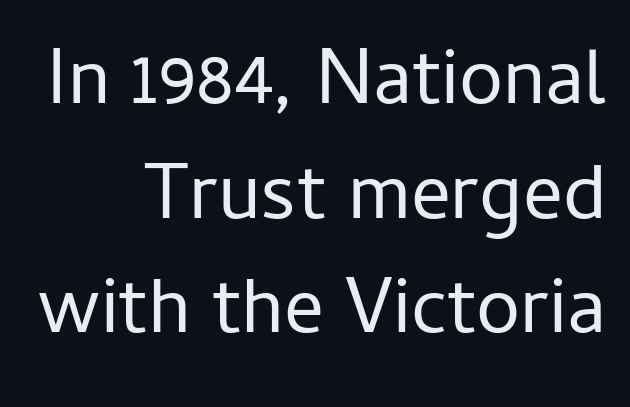
The passage shown is not bold in any degree. Each row of text sits above clean, open space. Posture: upright roman. How are the letters spaced? Ordinarily, with no added tracking.
